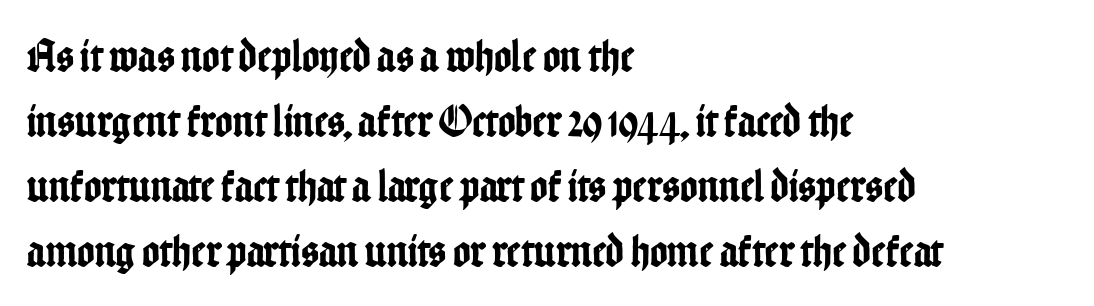
Unmarked baselines from the first word to the last. Between one letter and the next there's only the usual sliver of space. Do the characters align in a grid? No, the font is proportional. Evenly set lines give the paragraph a standard silhouette. The characters display no serif detailing; their extremities are plain.
